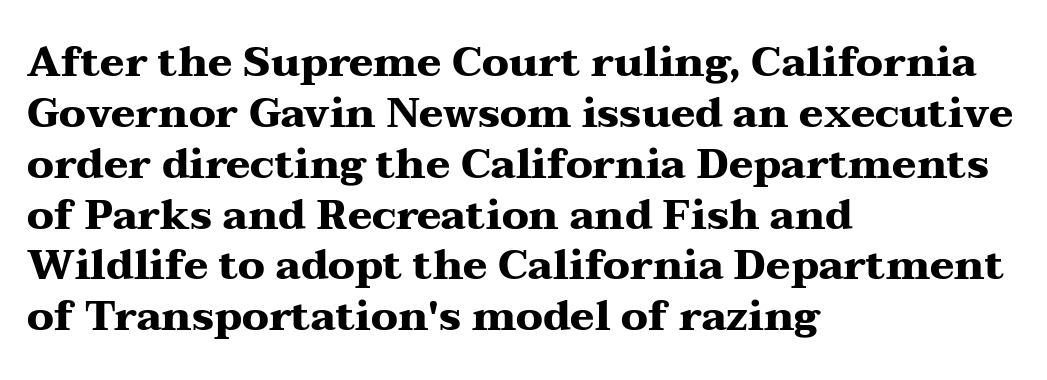
Beneath every word, the page is bare. Horizontally, the lines are justified to the leading edge only. A typesetter would call this proportional, since set widths differ per character. A serif font was chosen for this passage. Posture: straight, roman, zero tilt. Words appear dense and cohesive because spacing is normal.
